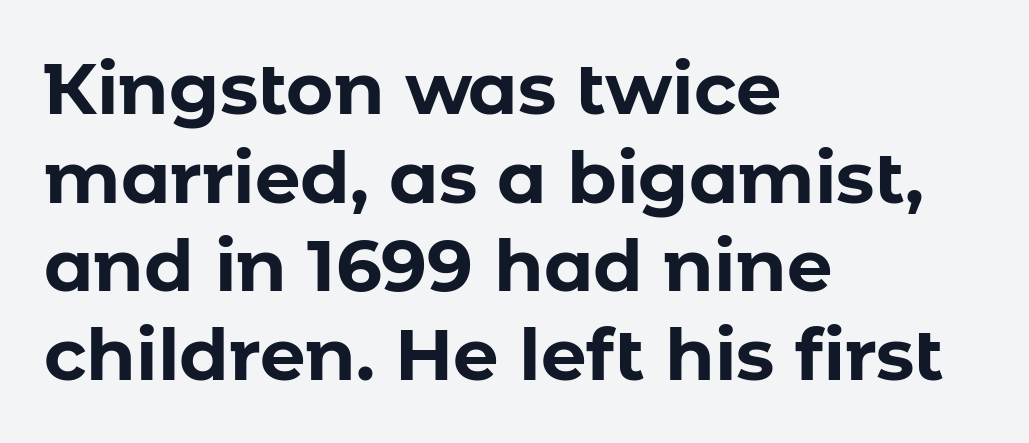
Q: Is the text bold? A: Yes.
Q: Is the text italic (slanted)? A: No, it is upright.
Q: Is the typeface a serif or a sans-serif typeface? A: Sans-serif.
Q: Is the text underlined? A: No.
Q: How is the paragraph aligned? A: Left-aligned.
Q: Is the spacing between letters normal or unusually wide? A: Normal.
Q: Width (condensed, normal, or wide)? A: Normal.
Q: Stroke contrast? A: Low.
Q: x-height? A: Medium.
Q: Monospaced? A: No.
